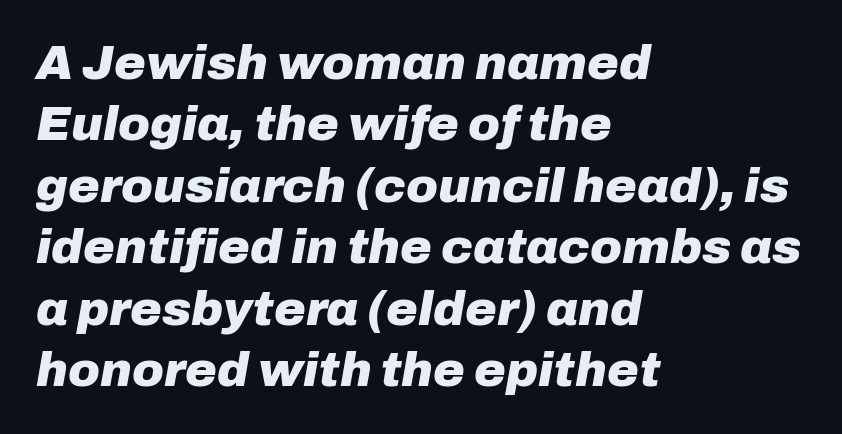
Q: Is the text bold? A: Yes.
Q: Is the text italic (slanted)? A: Yes, it leans right by about 10 degrees.
Q: Is the text underlined? A: No.
Q: How is the paragraph aligned? A: Left-aligned.
Q: Is the spacing between letters normal or unusually wide? A: Normal.
Q: Is the spacing between lines tight, normal or loose? A: Normal.
Q: Width (condensed, normal, or wide)? A: Normal.
Q: Stroke contrast? A: Low.
Q: x-height? A: Medium.
Q: Monospaced? A: No.
